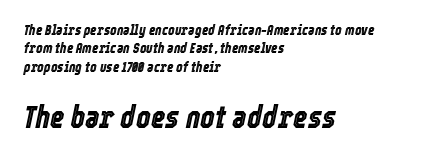
The image shows 31 px condensed type, italic (leaning right); set left-aligned, normal line spacing (1.31x), normal letter spacing, not underlined; the second (bottom) block is 2.21x larger; a medium x-height.
